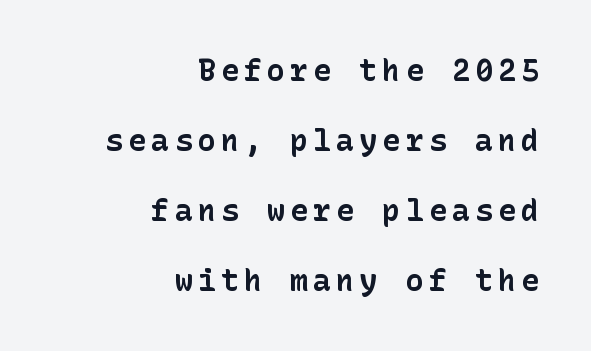
Regarding leading, the lines here are spaced well apart. Beneath every word, the page is bare. Look at the bottom of the vertical strokes: they stop flat, with no serifs. Does the weight exceed regular? Yes, all the way to bold. Alignment: flush right.
